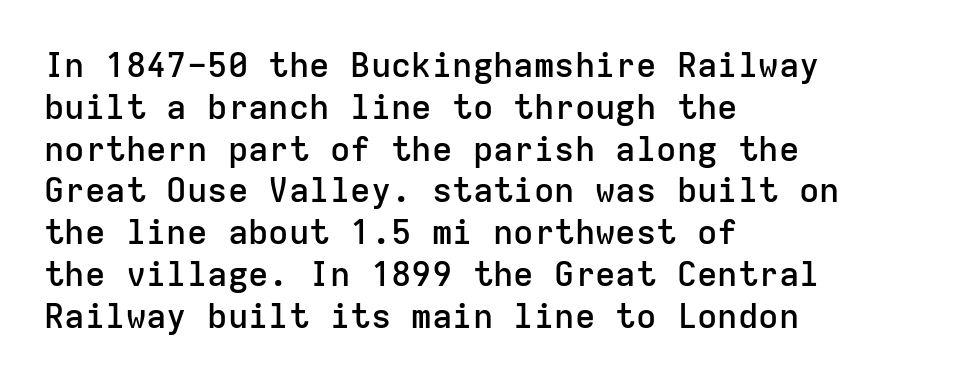
I'd call this a sans setting — the letters go barefoot. Decoration check: the copy has no underline. The face used here is monospaced, like something from a code editor. Do the letters lean? They stand straight.
